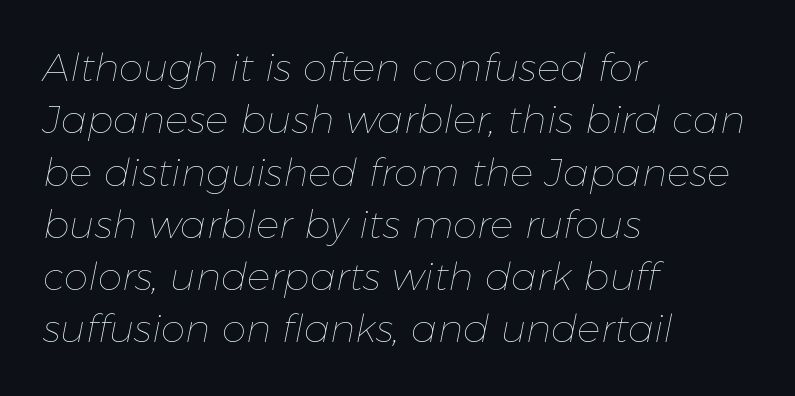
Q: Is the text bold? A: No.
Q: Is the text italic (slanted)? A: Yes, it leans right by about 11 degrees.
Q: Is the text underlined? A: No.
Q: How is the paragraph aligned? A: Left-aligned.
Q: Is the spacing between letters normal or unusually wide? A: Normal.
Q: Is the spacing between lines tight, normal or loose? A: Normal.
Q: Width (condensed, normal, or wide)? A: Normal.
Q: Stroke contrast? A: Low.
Q: x-height? A: Medium.
Q: Monospaced? A: No.
